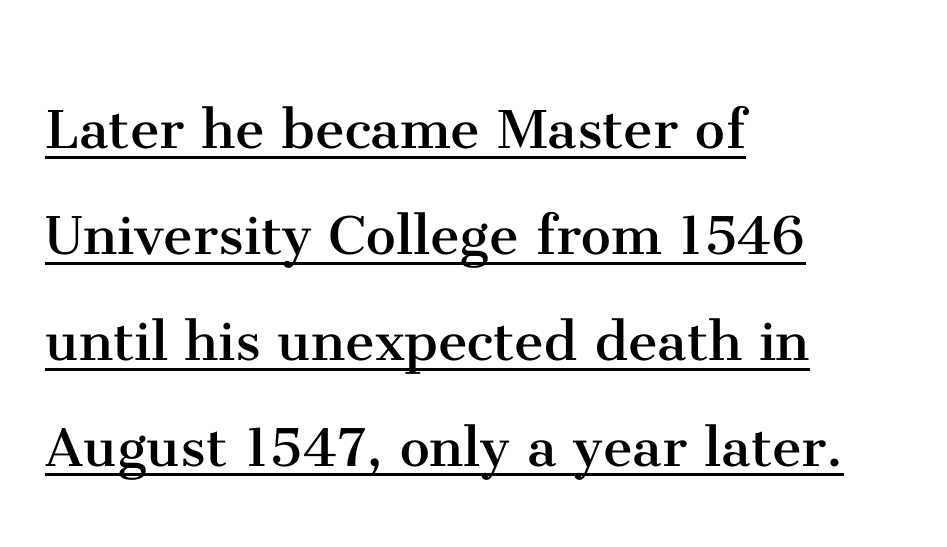
The image shows 67 px regular-weight serif type, upright; set left-aligned, normal line spacing (1.58x), normal letter spacing, underlined; medium stroke contrast and a medium x-height.
